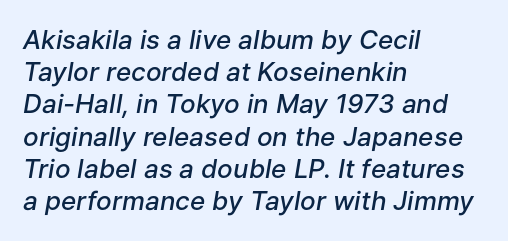
Typeset ragged right — the left edge is the straight one. Anything drawn beneath the words? Only blank space. Every character sits at an angle, as italics do. Caption: semibold face, moderately heavy strokes. Nobody touched the tracking dial on this one.
